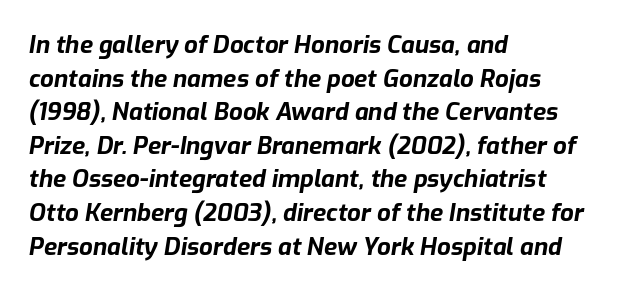
Summary of weight: heavy, a full bold. Does the leading feel generous? No, just average. The gap between lines stays unmarked. When letters slant like this, we call the style italic. Here the glyphs are tracked normally, forming tight word shapes. Typeset ragged right — the left edge is the straight one.
